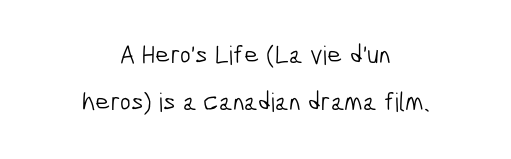
Q: Is the text bold? A: No.
Q: Is the text underlined? A: No.
Q: How is the paragraph aligned? A: Centered.
Q: Is the spacing between letters normal or unusually wide? A: Normal.
